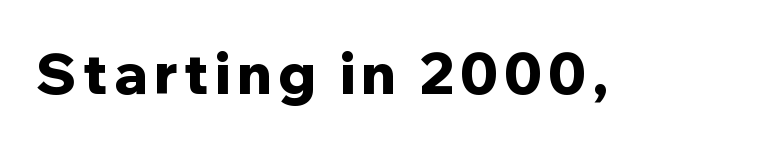
Q: Is the text bold? A: Yes.
Q: Is the text italic (slanted)? A: No, it is upright.
Q: Is the typeface a serif or a sans-serif typeface? A: Sans-serif.
Q: Is the text underlined? A: No.
Q: Width (condensed, normal, or wide)? A: Normal.
Q: Stroke contrast? A: Low.
Q: x-height? A: Medium.
Q: Monospaced? A: No.
